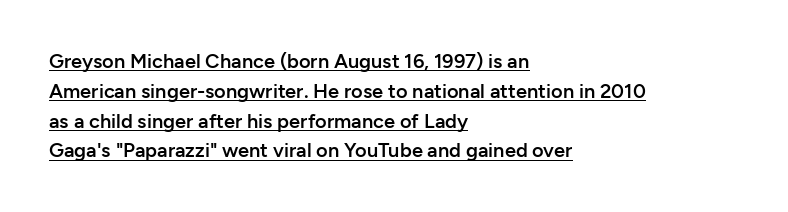
The image shows 20 px text type, upright; set left-aligned, normal line spacing (1.49x), normal letter spacing, underlined.
